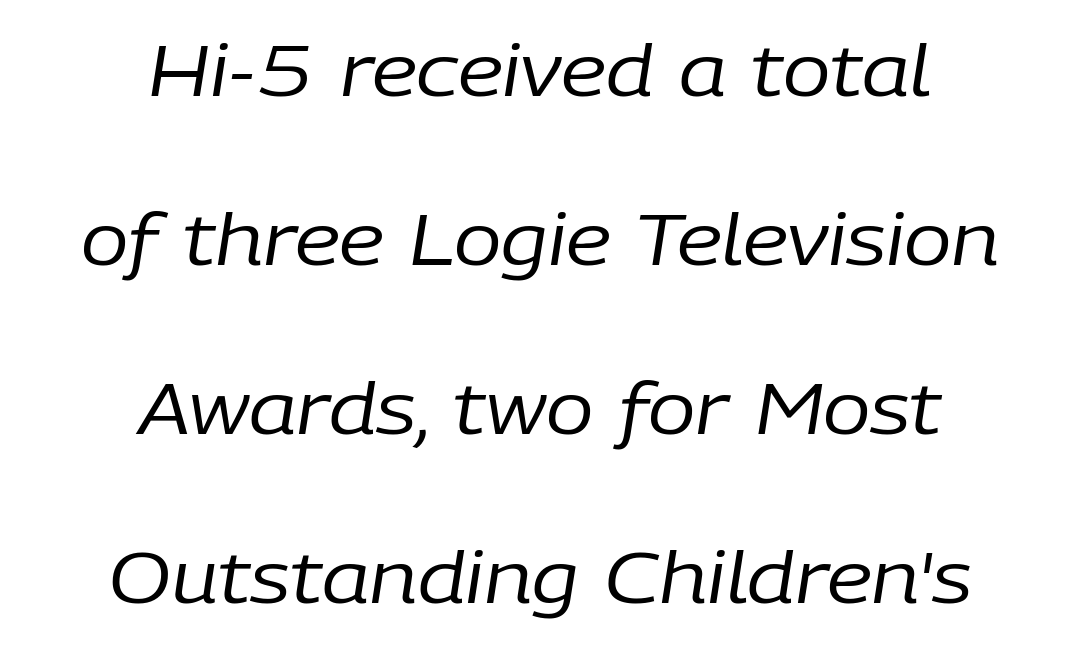
Q: Is the text bold? A: No.
Q: Is the text italic (slanted)? A: Yes, it leans right by about 9 degrees.
Q: Is the text underlined? A: No.
Q: How is the paragraph aligned? A: Centered.
Q: Is the spacing between letters normal or unusually wide? A: Normal.
Q: Is the spacing between lines tight, normal or loose? A: Loose.
Q: Width (condensed, normal, or wide)? A: Normal.
Q: Stroke contrast? A: Low.
Q: x-height? A: Medium.
Q: Monospaced? A: No.
